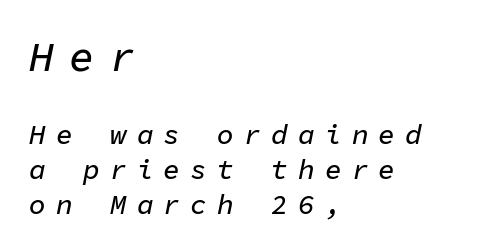
The image shows 42 px text type, italic (leaning right), monospaced; set left-aligned, normal line spacing (1.26x), unusually wide letter spacing (+0.36 em), not underlined; the first (top) block is 1.5x larger; low stroke contrast and a medium x-height.
